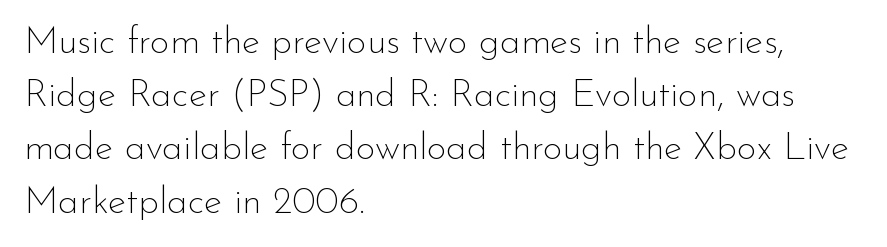
The rendering uses natural spacing where letterforms have individual widths. These lines stack with their left ends in a neat column. The text was rendered using a sans face with plain stroke endings. Tracking here is standard; glyphs follow each other at the usual distance. Descender tails drop into unmarked territory.
